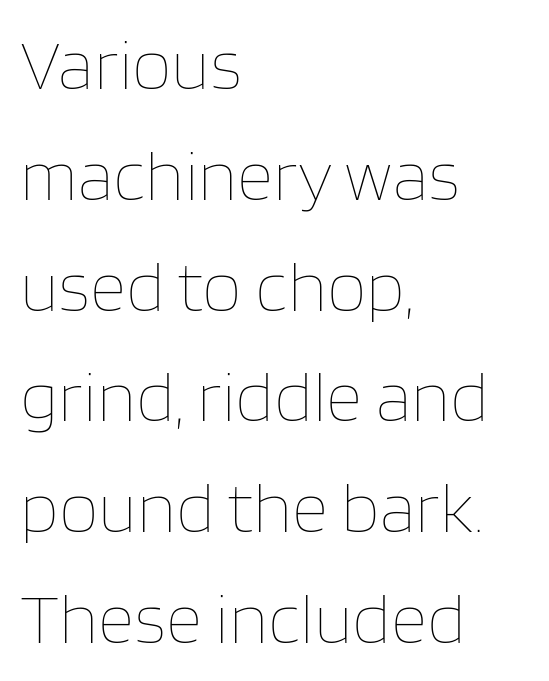
Stem width sits at or under what a default text font uses. A typesetter would call this leading conventional body-copy spacing. Do the letters lean? They stand straight. Inter-character spacing is left at the font's built-in metrics. Has an underline been added? It has not.
